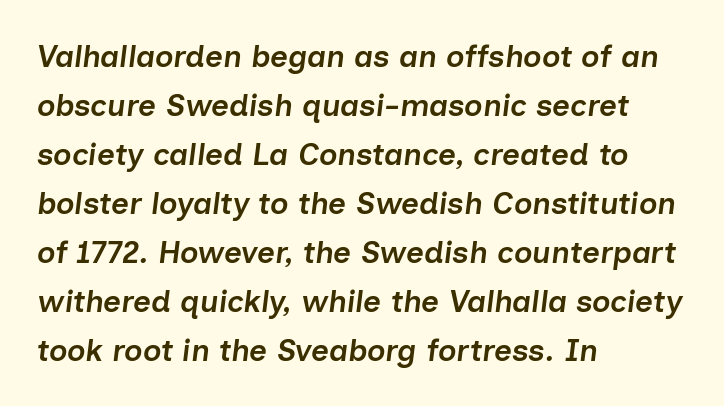
The image shows 31 px semibold type, italic (leaning right); set left-aligned, normal line spacing (1.58x), normal letter spacing, not underlined; low stroke contrast and a medium x-height.
